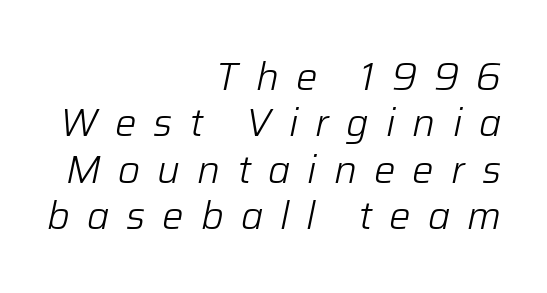
{"italic": "yes", "lean": "right", "slant_degrees": 12, "bold": "no", "weight": "light", "width": "normal", "stroke_contrast": "low", "x_height": "medium", "monospaced": "no", "underline": "no", "align": "right", "line_spacing_ratio": 1.22, "letter_spacing": "wide", "letter_spacing_em": 0.45, "glyph_px": 38}
